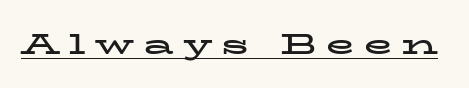
Q: Is the text bold? A: Yes.
Q: Is the text italic (slanted)? A: No, it is upright.
Q: Is the typeface a serif or a sans-serif typeface? A: Serif.
Q: Is the text underlined? A: Yes.
Q: Is the spacing between letters normal or unusually wide? A: Unusually wide.
Q: Width (condensed, normal, or wide)? A: Wide.
Q: Stroke contrast? A: Low.
Q: x-height? A: Medium.
Q: Monospaced? A: No.
